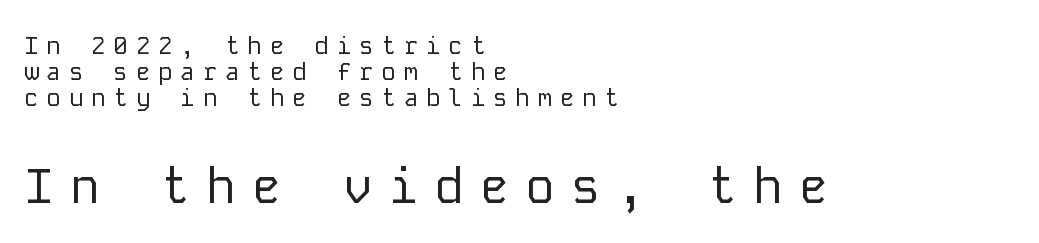
No italicization has been applied; the sample stays upright. Ink coverage per letter is moderate at most. The gaps between neighbouring characters are conspicuously large. You could barely slide anything between these rows. Compared with a centered layout, this one pins lines to the left instead.
